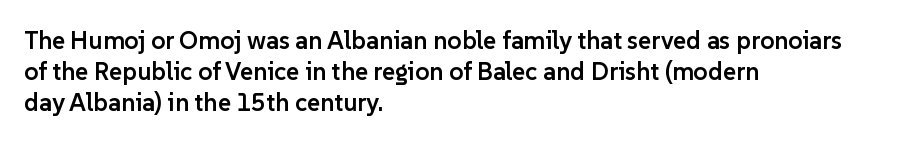
The image shows 25 px text type, upright; set left-aligned, line spacing 1.24x, normal letter spacing, not underlined.
